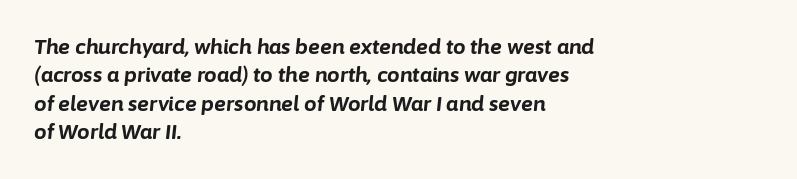
Honestly, the row spacing looks completely unremarkable. You could call the tracking neutral — neither tight nor loose. The sample has been set heavy, in full bold. The ragged edge is on the right, which tells us the setting is flush left.
